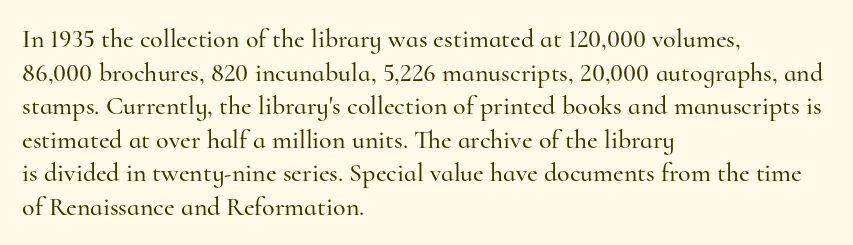
Q: Is the text italic (slanted)? A: No, it is upright.
Q: Is the text underlined? A: No.
Q: How is the paragraph aligned? A: Left-aligned.
Q: Is the spacing between letters normal or unusually wide? A: Normal.
Q: Is the spacing between lines tight, normal or loose? A: Normal.
